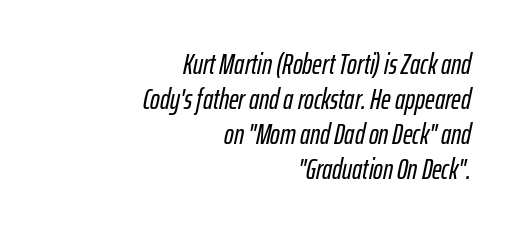
{"italic": "yes", "lean": "right", "slant_degrees": 12, "width": "condensed", "stroke_contrast": "low", "x_height": "medium", "monospaced": "no", "underline": "no", "align": "right", "line_spacing_ratio": 1.21, "letter_spacing": "normal", "letter_spacing_em": 0.0, "glyph_px": 29}
